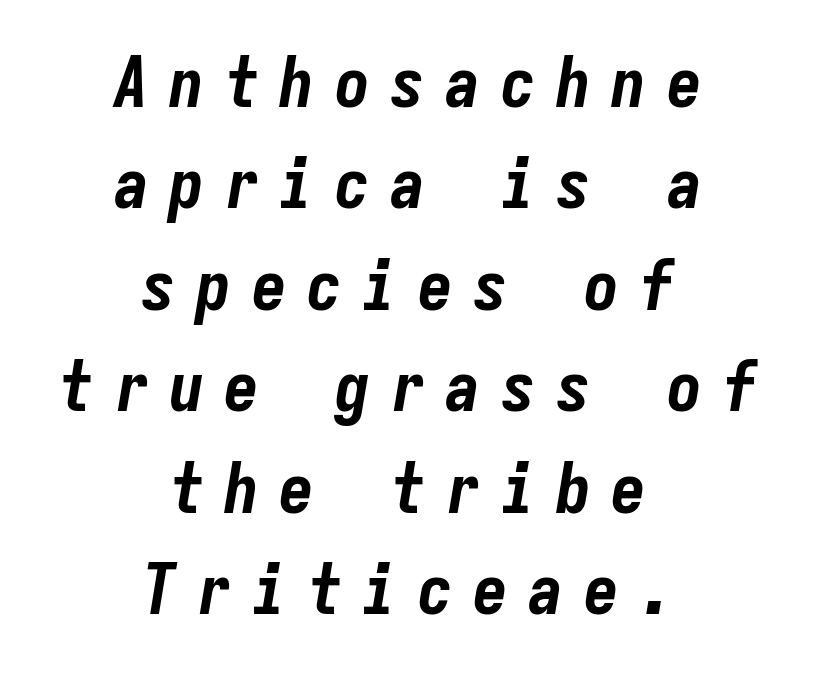
The image shows 70 px bold, condensed type, italic (leaning right), monospaced; set centered, normal line spacing (1.45x), unusually wide letter spacing (+0.29 em), not underlined; low stroke contrast and a medium x-height.
